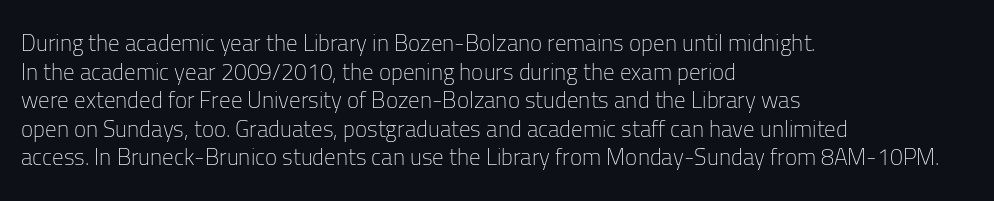
Beneath every word, the page is bare. On a weight scale, this lands at 450 or below. Look at the tracking — it's just the regular setting, nothing added. The typesetter chose a ragged-right arrangement here. Upright lettering throughout.
